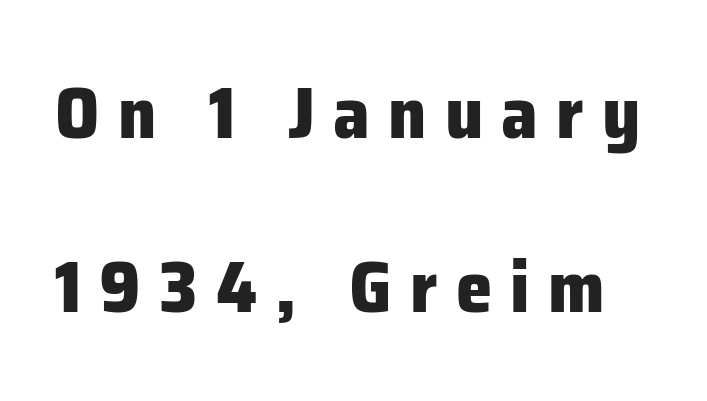
The image shows 73 px heavy sans-serif type, upright; set loose line spacing (2.39x), unusually wide letter spacing (+0.25 em), not underlined; low stroke contrast and a medium x-height.
